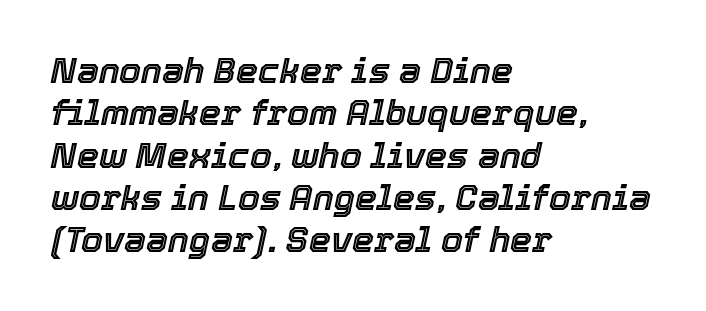
{"italic": "yes", "lean": "right", "slant_degrees": 12, "width": "normal", "x_height": "medium", "monospaced": "no", "underline": "no", "align": "left", "line_spacing_ratio": 1.21, "letter_spacing": "normal", "letter_spacing_em": 0.0, "glyph_px": 35}
